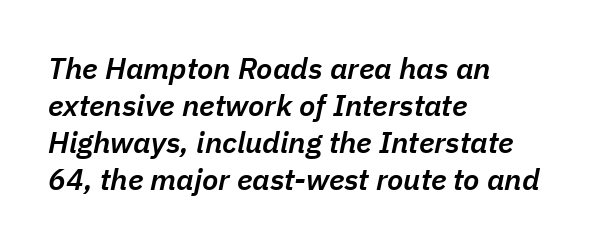
Q: Is the text bold? A: Semi-bold.
Q: Is the text italic (slanted)? A: Yes, it leans right by about 11 degrees.
Q: Is the text underlined? A: No.
Q: How is the paragraph aligned? A: Left-aligned.
Q: Is the spacing between letters normal or unusually wide? A: Normal.
Q: Width (condensed, normal, or wide)? A: Normal.
Q: Stroke contrast? A: Low.
Q: x-height? A: Medium.
Q: Monospaced? A: No.
